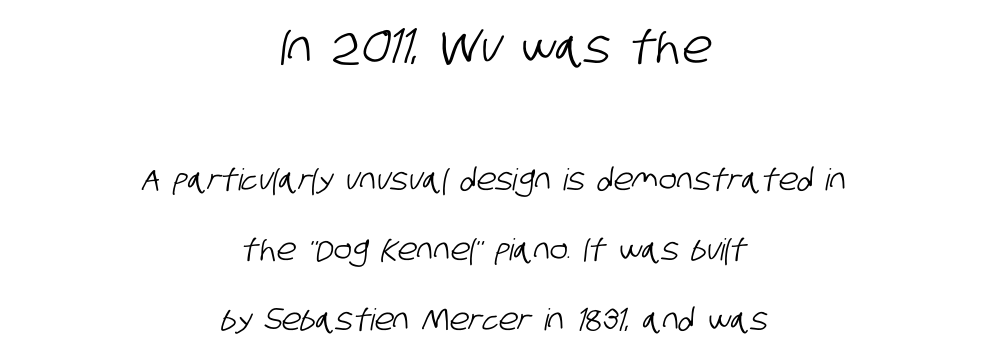
The image shows 45 px condensed sans-serif type; set centered, loose line spacing (2.32x), normal letter spacing, not underlined; the first (top) block is 1.5x larger; low stroke contrast and a large x-height.
